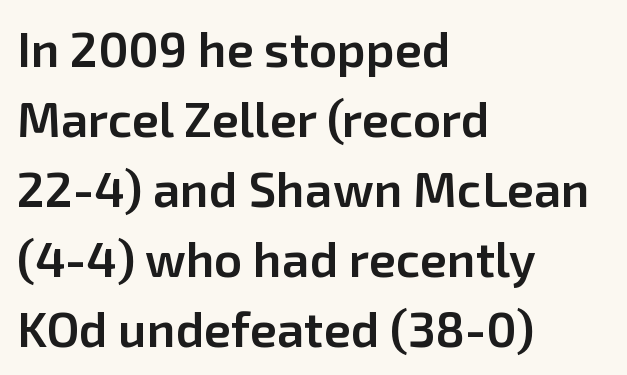
Q: Is the text bold? A: Semi-bold.
Q: Is the text italic (slanted)? A: No, it is upright.
Q: Is the typeface a serif or a sans-serif typeface? A: Sans-serif.
Q: Is the text underlined? A: No.
Q: How is the paragraph aligned? A: Left-aligned.
Q: Is the spacing between letters normal or unusually wide? A: Normal.
Q: Is the spacing between lines tight, normal or loose? A: Normal.
Q: Width (condensed, normal, or wide)? A: Normal.
Q: Stroke contrast? A: Low.
Q: x-height? A: Medium.
Q: Monospaced? A: No.
